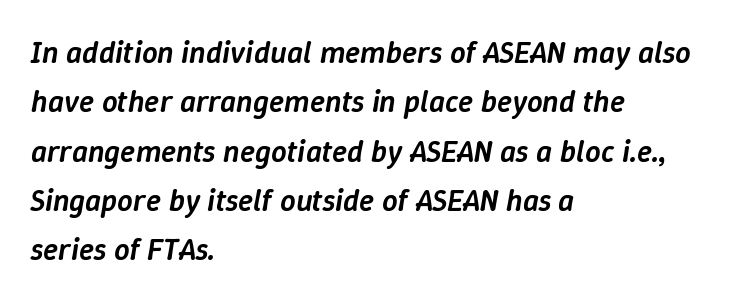
The image shows 31 px semibold type, italic (leaning right); set left-aligned, normal line spacing (1.59x), normal letter spacing, not underlined; low stroke contrast and a medium x-height.
